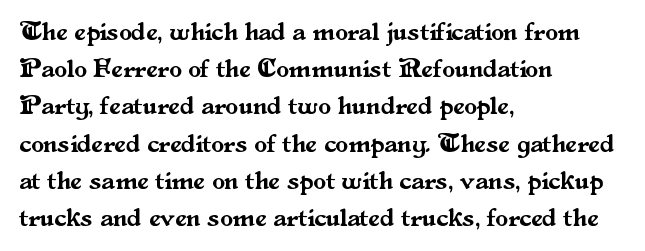
{"italic": "no", "underline": "no", "align": "left", "line_spacing": "normal", "line_spacing_ratio": 1.43, "letter_spacing": "normal", "letter_spacing_em": 0.0, "glyph_px": 26}
